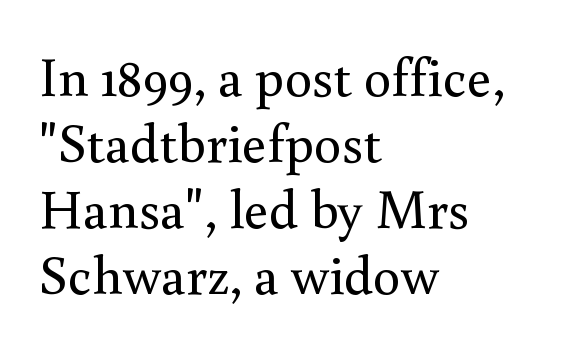
Q: Is the text bold? A: No.
Q: Is the text italic (slanted)? A: No, it is upright.
Q: Is the typeface a serif or a sans-serif typeface? A: Serif.
Q: Is the text underlined? A: No.
Q: How is the paragraph aligned? A: Left-aligned.
Q: Is the spacing between letters normal or unusually wide? A: Normal.
Q: Width (condensed, normal, or wide)? A: Normal.
Q: Stroke contrast? A: Medium.
Q: x-height? A: Small.
Q: Monospaced? A: No.
